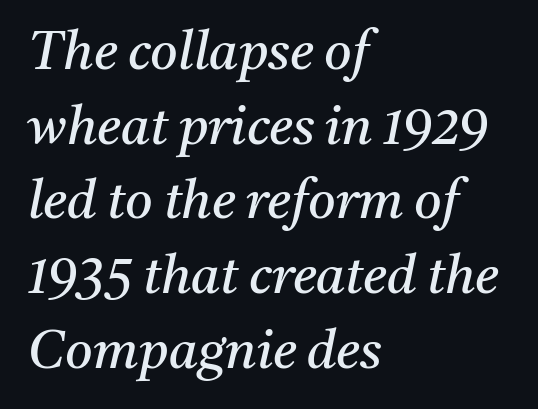
Q: Is the text bold? A: No.
Q: Is the text italic (slanted)? A: Yes, it leans right by about 11 degrees.
Q: Is the typeface a serif or a sans-serif typeface? A: Serif.
Q: Is the text underlined? A: No.
Q: How is the paragraph aligned? A: Left-aligned.
Q: Is the spacing between letters normal or unusually wide? A: Normal.
Q: Is the spacing between lines tight, normal or loose? A: Normal.
Q: Width (condensed, normal, or wide)? A: Normal.
Q: Stroke contrast? A: Medium.
Q: x-height? A: Medium.
Q: Monospaced? A: No.
